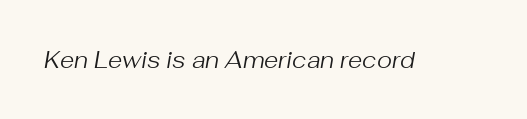
The image shows 23 px text type, italic (leaning right); set normal letter spacing, not underlined.
